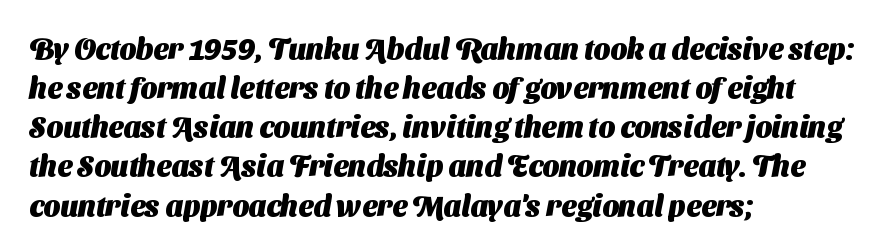
The image shows 29 px heavy sans-serif type; set left-aligned, normal line spacing (1.35x), normal letter spacing, not underlined; medium stroke contrast and a medium x-height.
